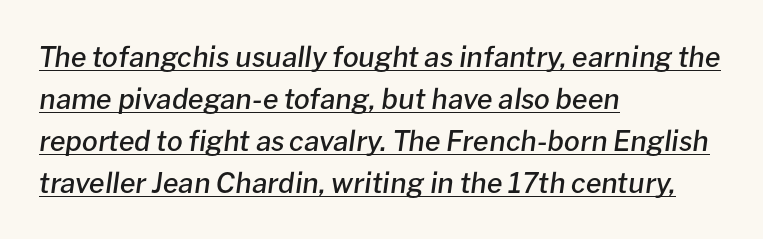
The image shows 28 px semibold type, italic (leaning right); set left-aligned, normal line spacing (1.5x), normal letter spacing, underlined; low stroke contrast and a medium x-height.
